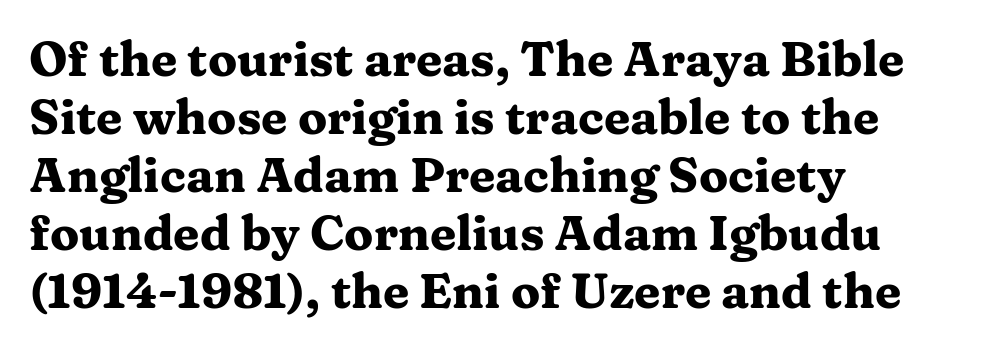
The image shows 48 px heavy, wide serif type, upright; set left-aligned, line spacing 1.21x, normal letter spacing, not underlined; medium stroke contrast and a medium x-height.
